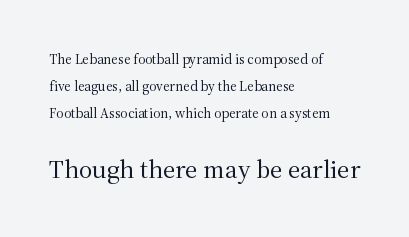
The image shows 26 px text type, upright; set left-aligned, loose line spacing (1.94x), normal letter spacing, not underlined; the second (bottom) block is 1.86x larger.
